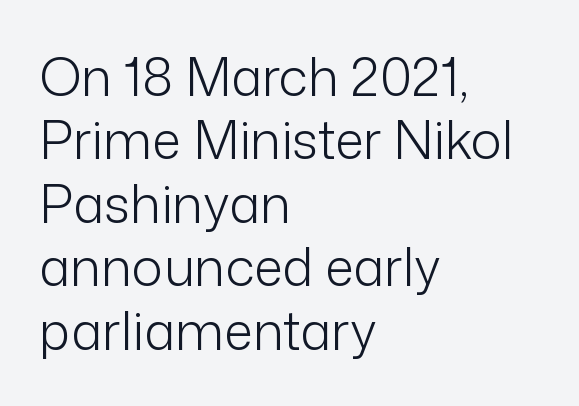
{"serif": "no", "italic": "no", "bold": "no", "weight": "light", "width": "normal", "stroke_contrast": "low", "x_height": "medium", "monospaced": "no", "underline": "no", "align": "left", "line_spacing_ratio": 1.22, "letter_spacing": "normal", "letter_spacing_em": 0.0, "glyph_px": 52}
